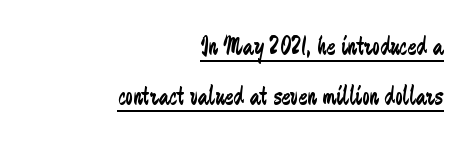
The image shows 27 px text type; set right-aligned, line spacing 1.87x, normal letter spacing, underlined.
